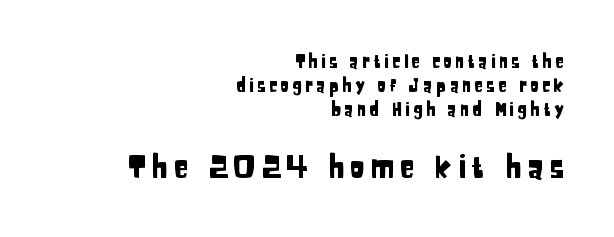
Q: Is the text italic (slanted)? A: No, it is upright.
Q: Is the typeface a serif or a sans-serif typeface? A: Sans-serif.
Q: Is the text underlined? A: No.
Q: How is the paragraph aligned? A: Right-aligned.
Q: Is the spacing between lines tight, normal or loose? A: Normal.
Q: Which block of text is set in a larger size, the first (top) or the second (bottom)? A: The second (bottom) one.
Q: Width (condensed, normal, or wide)? A: Condensed.
Q: Stroke contrast? A: Low.
Q: x-height? A: Large.
Q: Monospaced? A: No.
